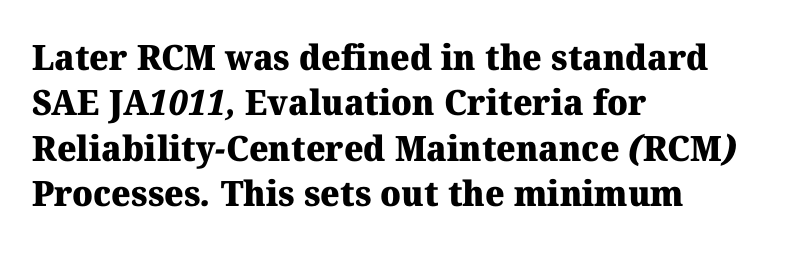
Q: Is the text bold? A: Yes.
Q: Is the typeface a serif or a sans-serif typeface? A: Serif.
Q: Is the text underlined? A: No.
Q: How is the paragraph aligned? A: Left-aligned.
Q: Is the spacing between letters normal or unusually wide? A: Normal.
Q: Is the spacing between lines tight, normal or loose? A: Normal.
Q: Width (condensed, normal, or wide)? A: Normal.
Q: Stroke contrast? A: Medium.
Q: x-height? A: Medium.
Q: Monospaced? A: No.
